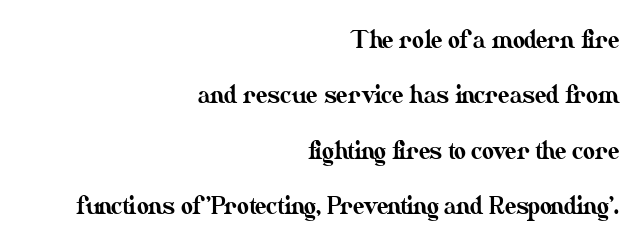
{"italic": "no", "underline": "no", "align": "right", "line_spacing": "loose", "line_spacing_ratio": 2.41, "letter_spacing": "normal", "letter_spacing_em": 0.0, "glyph_px": 23}
